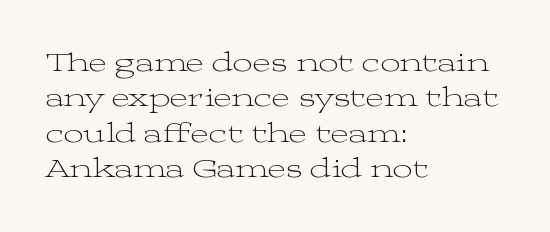
Q: Is the text bold? A: No.
Q: Is the text italic (slanted)? A: No, it is upright.
Q: Is the typeface a serif or a sans-serif typeface? A: Serif.
Q: Is the text underlined? A: No.
Q: How is the paragraph aligned? A: Left-aligned.
Q: Is the spacing between letters normal or unusually wide? A: Normal.
Q: Is the spacing between lines tight, normal or loose? A: Normal.
Q: Width (condensed, normal, or wide)? A: Wide.
Q: Stroke contrast? A: Medium.
Q: x-height? A: Medium.
Q: Monospaced? A: No.
